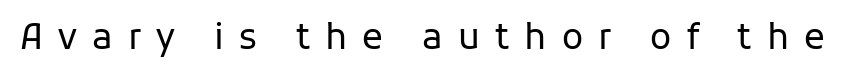
{"serif": "no", "italic": "no", "bold": "no", "weight": "regular", "width": "normal", "stroke_contrast": "low", "x_height": "medium", "monospaced": "no", "underline": "no", "letter_spacing": "wide", "letter_spacing_em": 0.43, "glyph_px": 35}
